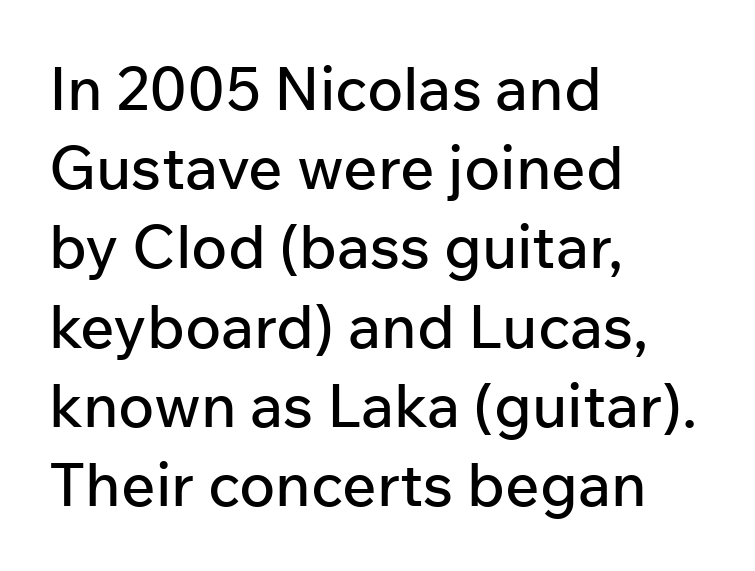
{"serif": "no", "italic": "no", "width": "normal", "stroke_contrast": "low", "x_height": "medium", "monospaced": "no", "underline": "no", "align": "left", "line_spacing": "normal", "line_spacing_ratio": 1.32, "letter_spacing": "normal", "letter_spacing_em": 0.0, "glyph_px": 60}
